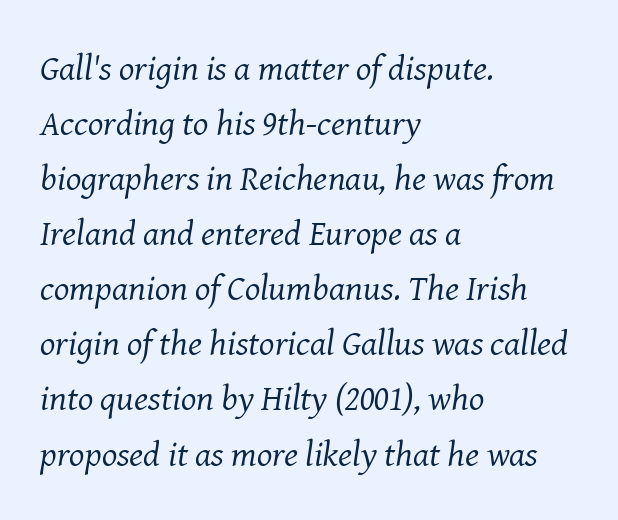
Q: Is the text bold? A: No.
Q: Is the text italic (slanted)? A: Yes, it leans right by about 8 degrees.
Q: Is the typeface a serif or a sans-serif typeface? A: Serif.
Q: Is the text underlined? A: No.
Q: How is the paragraph aligned? A: Left-aligned.
Q: Is the spacing between letters normal or unusually wide? A: Normal.
Q: Is the spacing between lines tight, normal or loose? A: Normal.
Q: Width (condensed, normal, or wide)? A: Normal.
Q: Stroke contrast? A: Medium.
Q: x-height? A: Medium.
Q: Monospaced? A: No.
